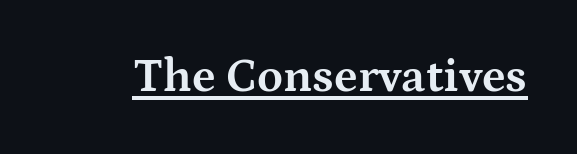
The image shows 47 px bold, wide serif type, upright; set normal letter spacing, underlined; medium stroke contrast and a medium x-height.
